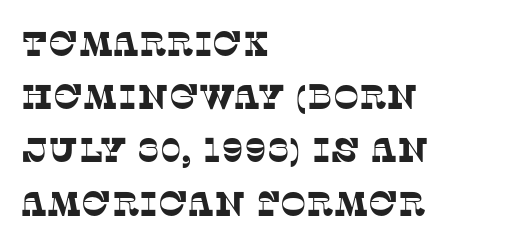
Q: Is the typeface a serif or a sans-serif typeface? A: Serif.
Q: Is the text underlined? A: No.
Q: How is the paragraph aligned? A: Left-aligned.
Q: Is the spacing between letters normal or unusually wide? A: Normal.
Q: Is the spacing between lines tight, normal or loose? A: Normal.
Q: Width (condensed, normal, or wide)? A: Normal.
Q: Stroke contrast? A: Low.
Q: x-height? A: Large.
Q: Monospaced? A: No.
